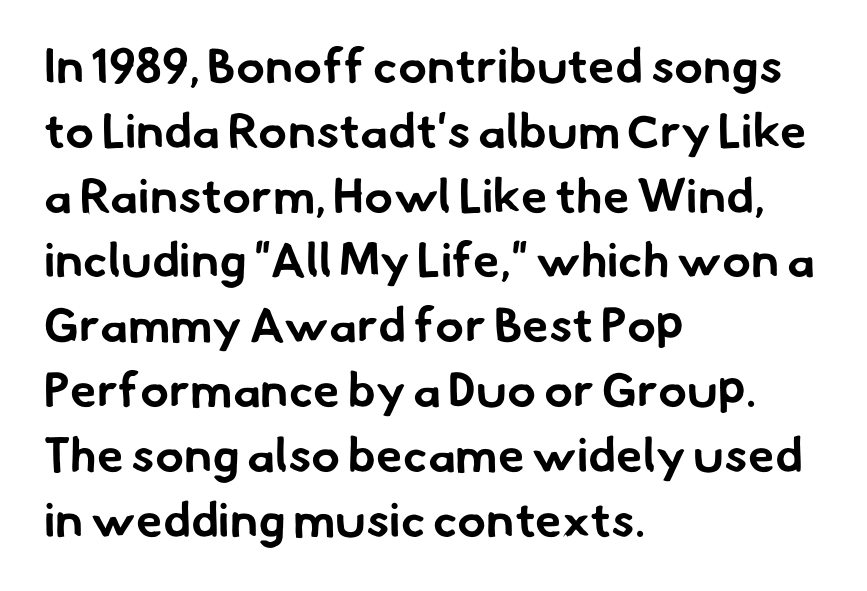
{"serif": "no", "bold": "yes", "weight": "bold", "width": "normal", "stroke_contrast": "low", "x_height": "small", "monospaced": "no", "underline": "no", "align": "left", "line_spacing": "normal", "line_spacing_ratio": 1.35, "letter_spacing": "normal", "letter_spacing_em": 0.0, "glyph_px": 48}
